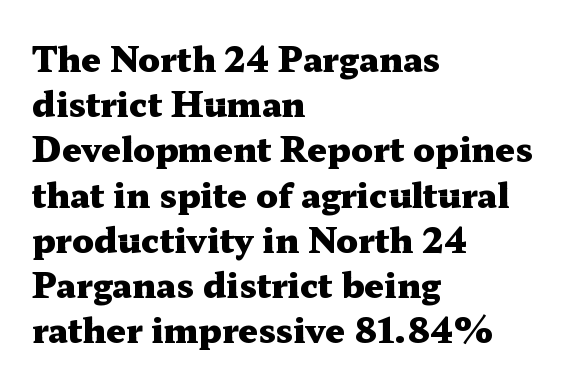
{"serif": "yes", "italic": "no", "bold": "yes", "weight": "heavy", "width": "wide", "stroke_contrast": "medium", "x_height": "medium", "monospaced": "no", "underline": "no", "align": "left", "line_spacing": "normal", "line_spacing_ratio": 1.33, "letter_spacing": "normal", "letter_spacing_em": 0.0, "glyph_px": 34}
